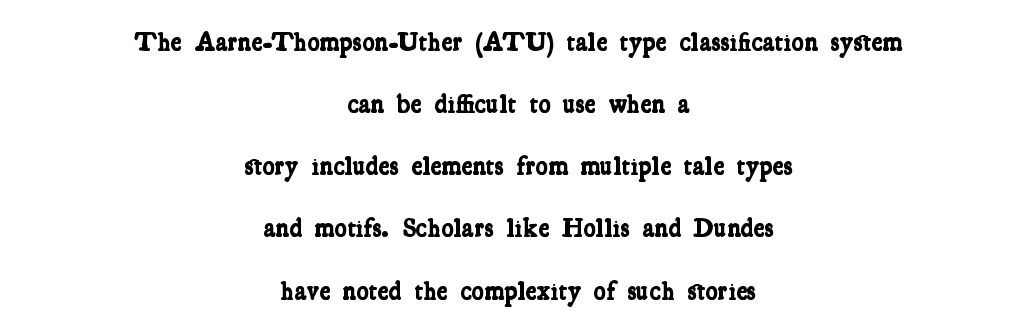
{"bold": "yes", "underline": "no", "align": "center", "line_spacing": "loose", "line_spacing_ratio": 2.39, "letter_spacing": "normal", "letter_spacing_em": 0.0, "glyph_px": 26}
